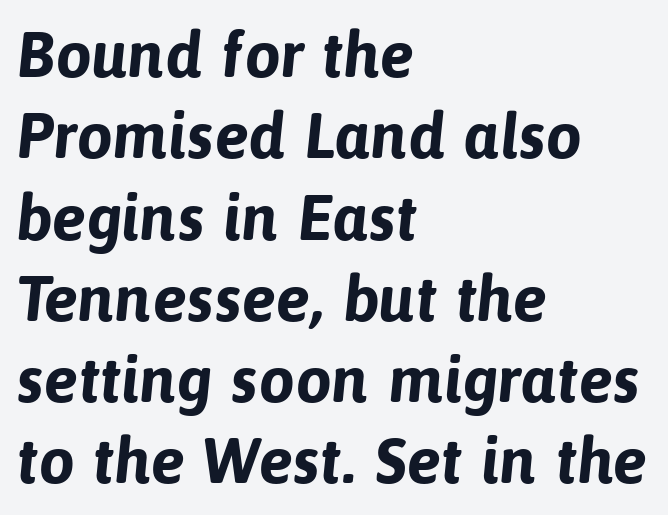
This sample has the flowing, uneven cadence of proportional lettering. The lines are quadded left. Short note: letters normally spaced. Interline gaps are of average width in this sample. The glyphs are unaccompanied by any horizontal stroke below them. The designer went with a sans here, leaving each stem footless.
